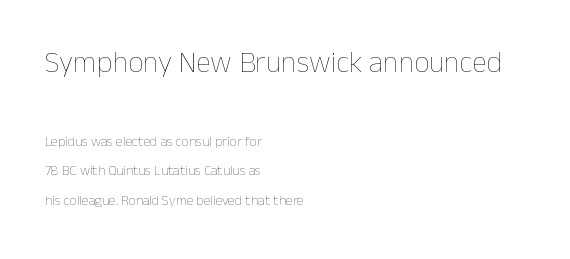
Q: Is the text bold? A: No.
Q: Is the text italic (slanted)? A: No, it is upright.
Q: Is the text underlined? A: No.
Q: How is the paragraph aligned? A: Left-aligned.
Q: Is the spacing between letters normal or unusually wide? A: Normal.
Q: Is the spacing between lines tight, normal or loose? A: Loose.
Q: Which block of text is set in a larger size, the first (top) or the second (bottom)? A: The first (top) one.
Q: Width (condensed, normal, or wide)? A: Normal.
Q: Stroke contrast? A: Low.
Q: x-height? A: Medium.
Q: Monospaced? A: No.
